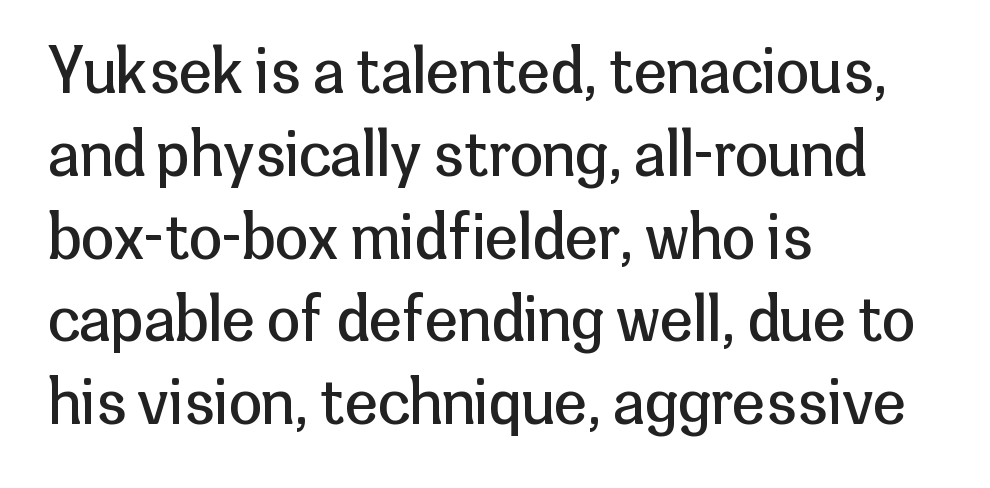
The image shows 60 px regular-weight sans-serif type, upright; set left-aligned, normal line spacing (1.38x), normal letter spacing, not underlined; low stroke contrast and a medium x-height.
